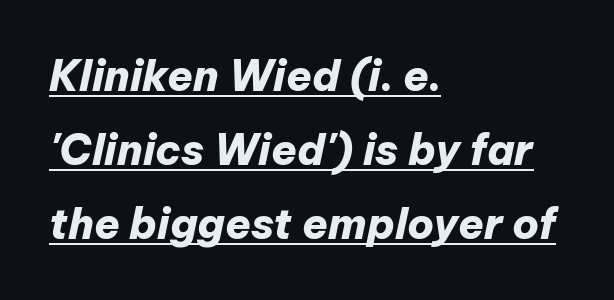
The glyphs look as if they've been sheared to an angle. The sample's only ornament is a line tracing under the words. The passage shown has conventional tracking throughout. Strong, thick strokes mark this as bold type. Is this a fixed-width face? No — the glyphs have proportional, varying widths. Every row of glyphs begins at an identical x-position on the left.
